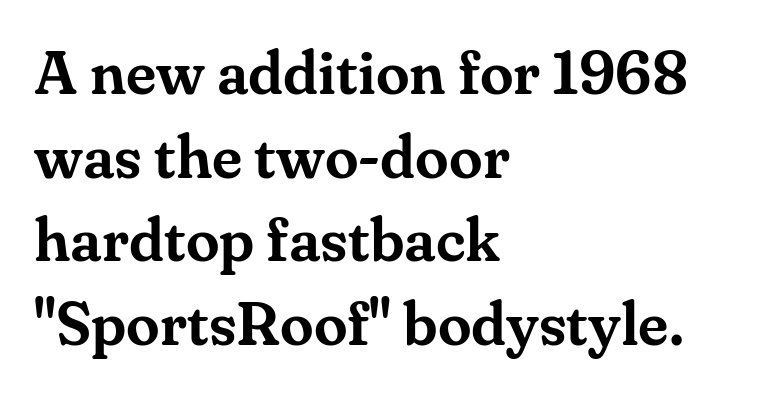
The image shows 61 px serif type, upright; set left-aligned, normal line spacing (1.37x), normal letter spacing, not underlined; medium stroke contrast and a small x-height.
